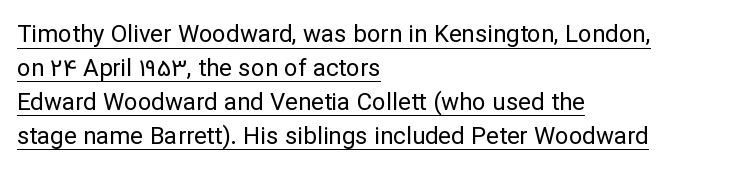
The lettering stays uniformly vertical, giving the passage a roman look. These lines stack with their left ends in a neat column. This rendering features underlined lettering. This block has exactly the height ordinary leading produces. Nobody touched the tracking dial on this one.
